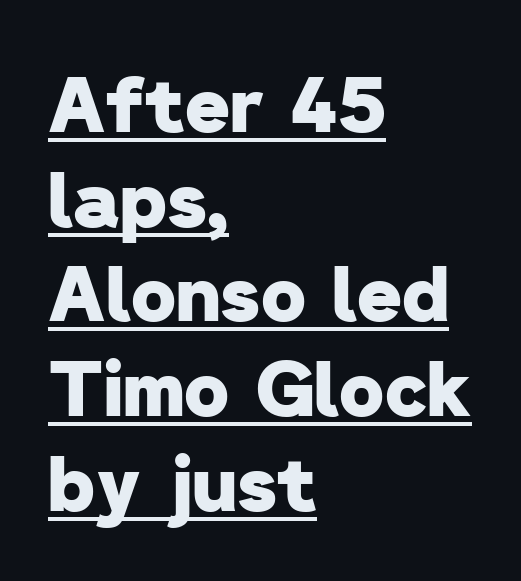
Standard letterfit; no display-style spreading of the glyphs. Looks like regular typesetting: each glyph gets only the width it needs. The sample's only ornament is a line tracing under the words. These lines are composed in type without serifs.
